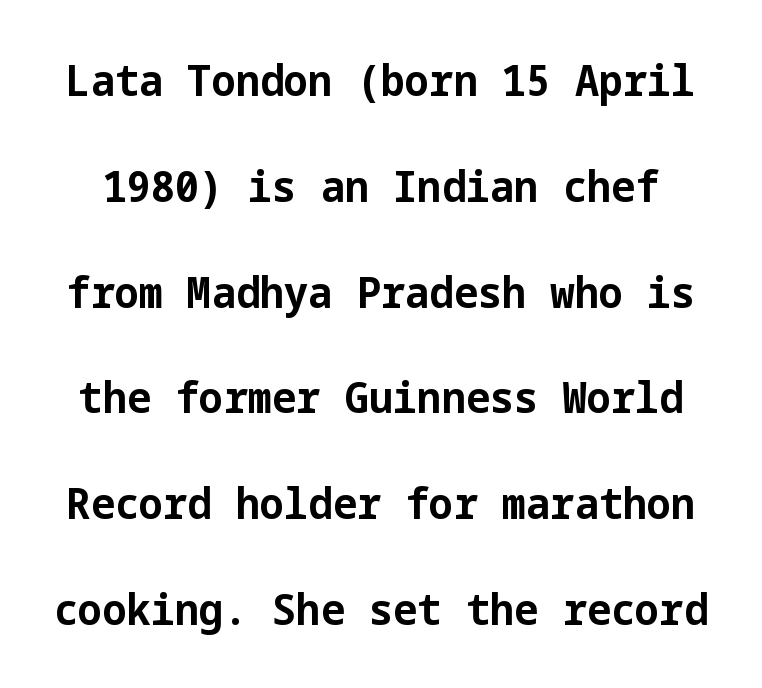
Does the weight exceed regular? Yes, all the way to bold. The specimen reads as upright at a glance. Type without underlining. Line spacing here is loose.
